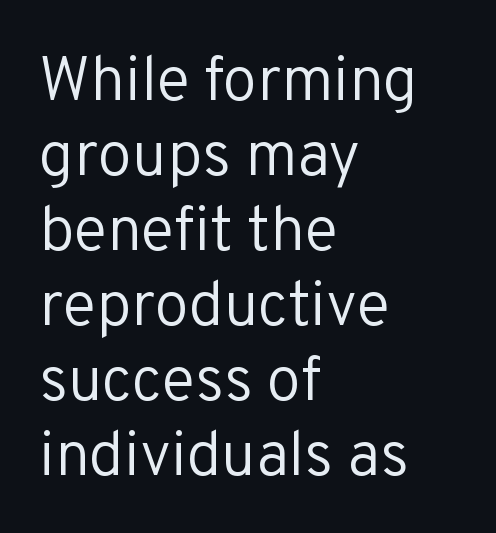
Q: Is the text bold? A: No.
Q: Is the text italic (slanted)? A: No, it is upright.
Q: Is the typeface a serif or a sans-serif typeface? A: Sans-serif.
Q: Is the text underlined? A: No.
Q: How is the paragraph aligned? A: Left-aligned.
Q: Is the spacing between letters normal or unusually wide? A: Normal.
Q: Width (condensed, normal, or wide)? A: Normal.
Q: Stroke contrast? A: Low.
Q: x-height? A: Medium.
Q: Monospaced? A: No.
